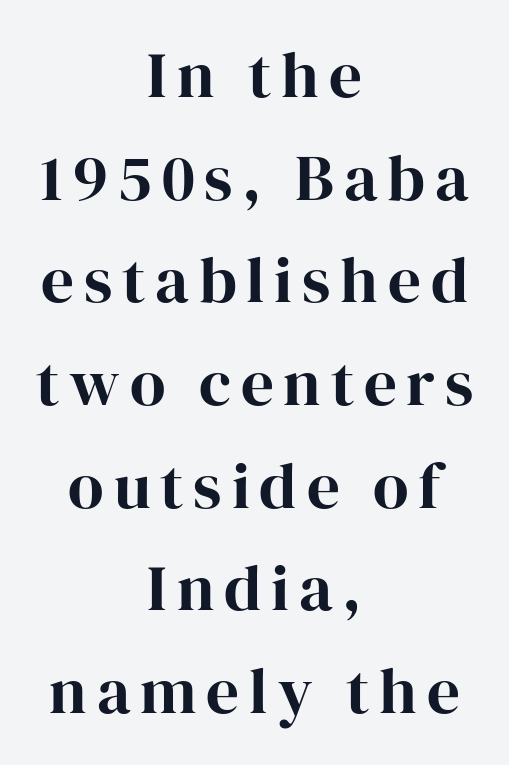
Q: Is the text italic (slanted)? A: No, it is upright.
Q: Is the typeface a serif or a sans-serif typeface? A: Serif.
Q: Is the text underlined? A: No.
Q: How is the paragraph aligned? A: Centered.
Q: Is the spacing between lines tight, normal or loose? A: Normal.
Q: Width (condensed, normal, or wide)? A: Normal.
Q: Stroke contrast? A: High.
Q: x-height? A: Medium.
Q: Monospaced? A: No.
